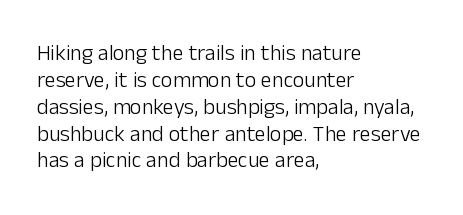
Honestly, the letter spacing is just normal — you wouldn't notice it. A student would call this left alignment; a typographer would say flush left, rag right. The font sits on the lighter half of the weight spectrum, regular included. Just letters on the line, the space beneath them empty.
